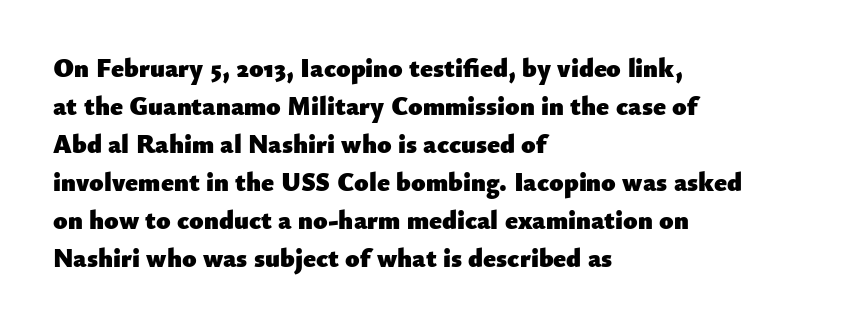
The image shows 26 px bold type, upright; set left-aligned, normal line spacing (1.46x), normal letter spacing, not underlined.
